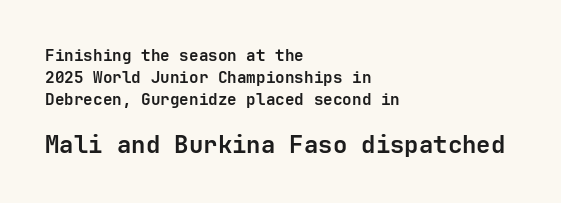
{"italic": "no", "bold": "yes", "underline": "no", "align": "left", "line_spacing": "normal", "line_spacing_ratio": 1.37, "letter_spacing": "normal", "letter_spacing_em": 0.0, "larger_block": "second", "size_ratio": 1.5, "glyph_px": 24}
